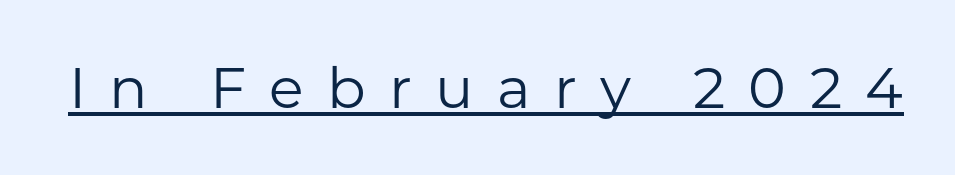
Q: Is the text bold? A: No.
Q: Is the text italic (slanted)? A: No, it is upright.
Q: Is the typeface a serif or a sans-serif typeface? A: Sans-serif.
Q: Is the text underlined? A: Yes.
Q: Is the spacing between letters normal or unusually wide? A: Unusually wide.
Q: Width (condensed, normal, or wide)? A: Normal.
Q: Stroke contrast? A: Low.
Q: x-height? A: Medium.
Q: Monospaced? A: No.
